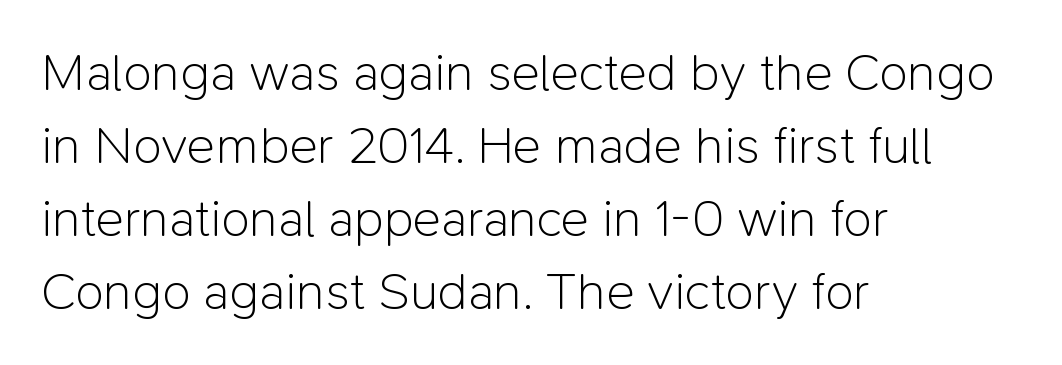
Q: Is the text bold? A: No.
Q: Is the text italic (slanted)? A: No, it is upright.
Q: Is the typeface a serif or a sans-serif typeface? A: Sans-serif.
Q: Is the text underlined? A: No.
Q: How is the paragraph aligned? A: Left-aligned.
Q: Is the spacing between letters normal or unusually wide? A: Normal.
Q: Is the spacing between lines tight, normal or loose? A: Normal.
Q: Width (condensed, normal, or wide)? A: Normal.
Q: Stroke contrast? A: Low.
Q: x-height? A: Medium.
Q: Monospaced? A: No.
